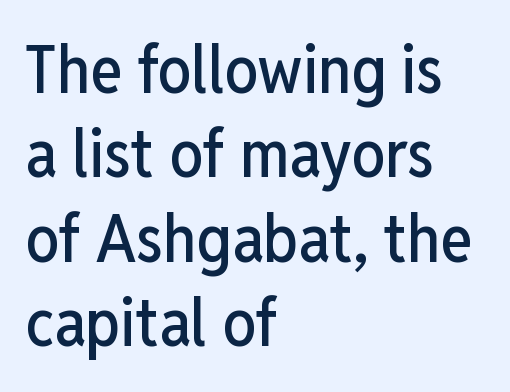
{"serif": "no", "italic": "no", "width": "condensed", "stroke_contrast": "low", "x_height": "medium", "monospaced": "no", "underline": "no", "align": "left", "line_spacing": "normal", "line_spacing_ratio": 1.26, "letter_spacing": "normal", "letter_spacing_em": 0.0, "glyph_px": 67}
